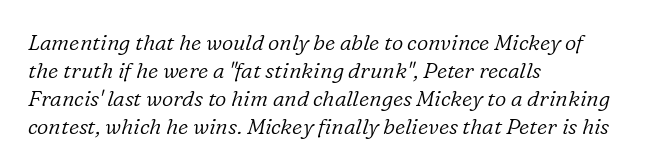
Q: Is the text bold? A: No.
Q: Is the text italic (slanted)? A: Yes, it leans right by about 16 degrees.
Q: Is the text underlined? A: No.
Q: How is the paragraph aligned? A: Left-aligned.
Q: Is the spacing between letters normal or unusually wide? A: Normal.
Q: Is the spacing between lines tight, normal or loose? A: Normal.
